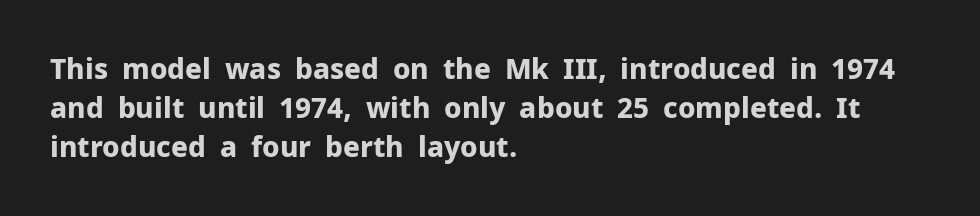
{"serif": "no", "italic": "no", "bold": "yes", "weight": "bold", "width": "normal", "stroke_contrast": "low", "x_height": "medium", "monospaced": "no", "underline": "no", "align": "left", "line_spacing": "normal", "line_spacing_ratio": 1.39, "letter_spacing": "normal", "letter_spacing_em": 0.0, "glyph_px": 28}
